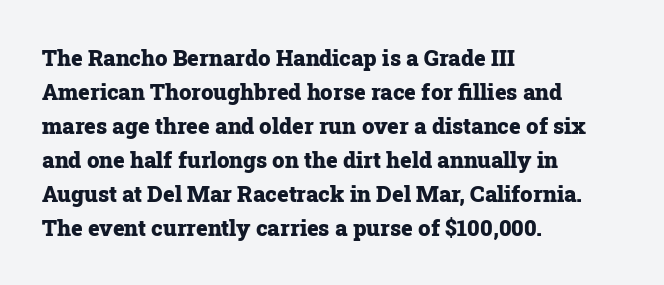
Underline: absent. Default kerning and tracking; the words read as compact shapes. Successive baselines arrive at the customary interval. You can tell it's not italic because the verticals are truly vertical. One-word summary of the alignment: left. These lines carry a lot of weight — the face is fully bold.
